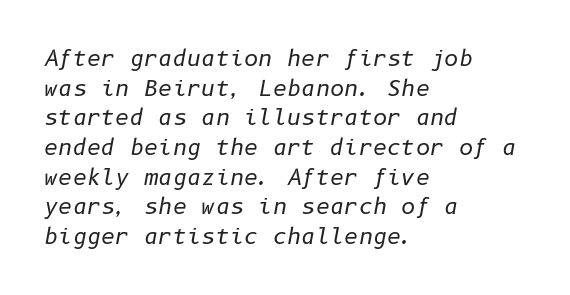
The image shows 22 px text type, italic (leaning right); set left-aligned, normal line spacing (1.35x), normal letter spacing, not underlined.
